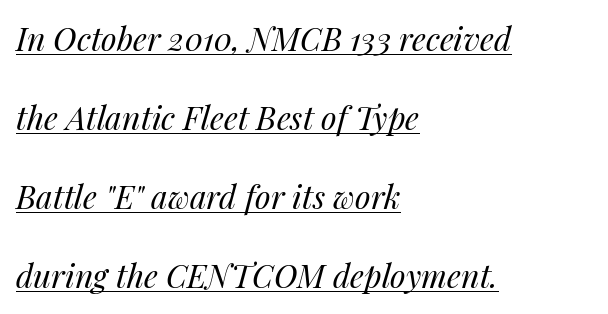
The image shows 32 px regular-weight type, italic (leaning right); set left-aligned, loose line spacing (2.47x), normal letter spacing, underlined; medium stroke contrast and a medium x-height.
